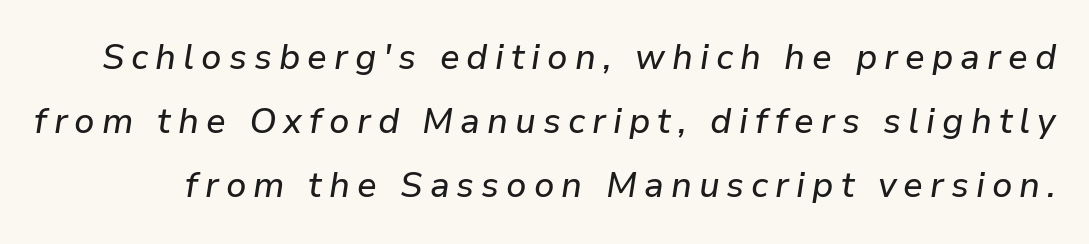
Q: Is the text italic (slanted)? A: Yes, it leans right by about 9 degrees.
Q: Is the text underlined? A: No.
Q: Is the spacing between letters normal or unusually wide? A: Unusually wide.
Q: Width (condensed, normal, or wide)? A: Normal.
Q: Stroke contrast? A: Low.
Q: x-height? A: Medium.
Q: Monospaced? A: No.
